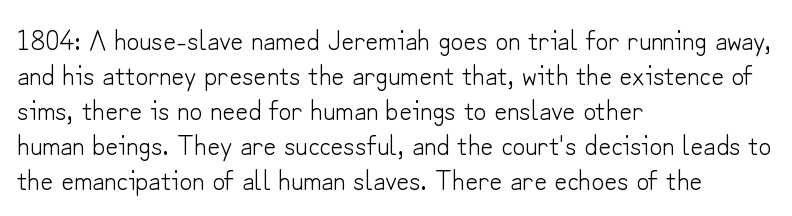
{"serif": "no", "italic": "no", "bold": "no", "weight": "light", "width": "normal", "stroke_contrast": "low", "x_height": "small", "monospaced": "no", "underline": "no", "align": "left", "line_spacing": "normal", "line_spacing_ratio": 1.25, "letter_spacing": "normal", "letter_spacing_em": 0.0, "glyph_px": 28}
